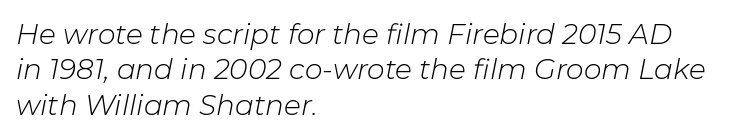
Q: Is the text bold? A: No.
Q: Is the text italic (slanted)? A: Yes, it leans right by about 11 degrees.
Q: Is the text underlined? A: No.
Q: How is the paragraph aligned? A: Left-aligned.
Q: Is the spacing between letters normal or unusually wide? A: Normal.
Q: Is the spacing between lines tight, normal or loose? A: Normal.
Q: Width (condensed, normal, or wide)? A: Normal.
Q: Stroke contrast? A: Low.
Q: x-height? A: Medium.
Q: Monospaced? A: No.
